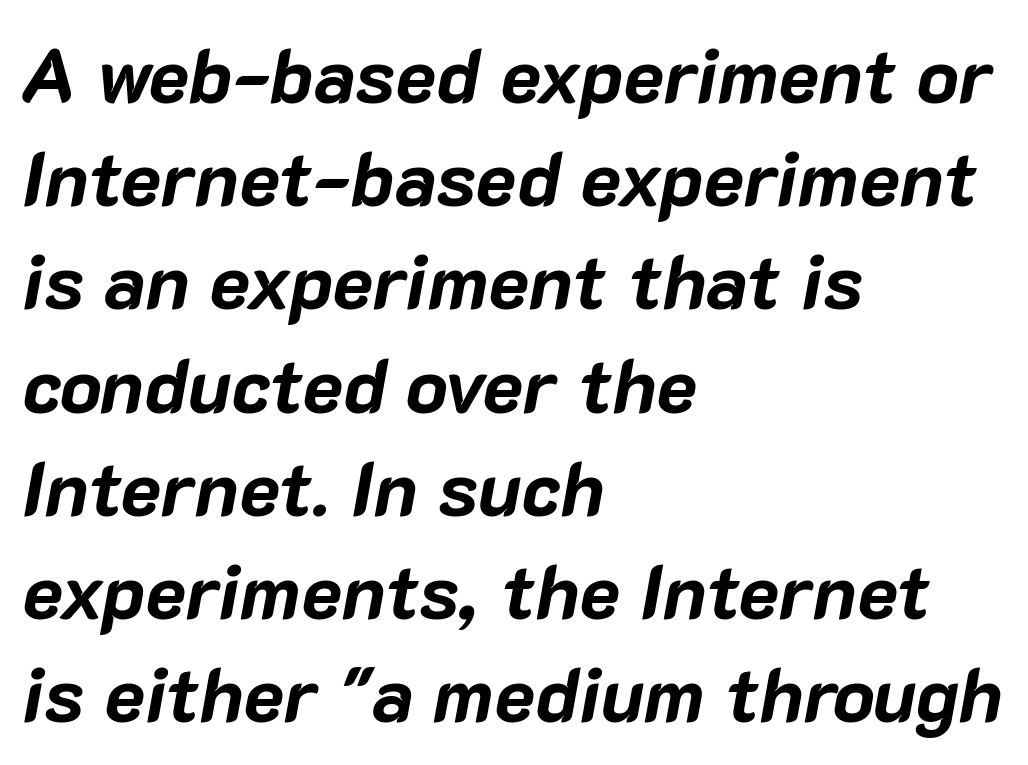
{"italic": "yes", "lean": "right", "slant_degrees": 10, "bold": "yes", "weight": "bold", "width": "normal", "stroke_contrast": "low", "x_height": "medium", "monospaced": "no", "underline": "no", "align": "left", "line_spacing": "normal", "line_spacing_ratio": 1.34, "letter_spacing": "normal", "letter_spacing_em": 0.0, "glyph_px": 77}
